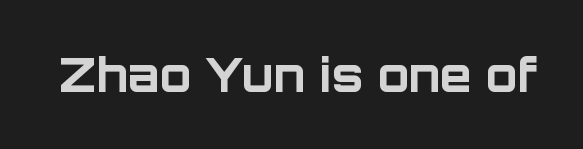
In terms of letterspacing, this is plain default setting. Does the lettering tilt? It doesn't — this is upright. Type without underlining. The typeface chosen for these lines omits serifs. The face used here is proportionally spaced, like ordinary book or web type.
